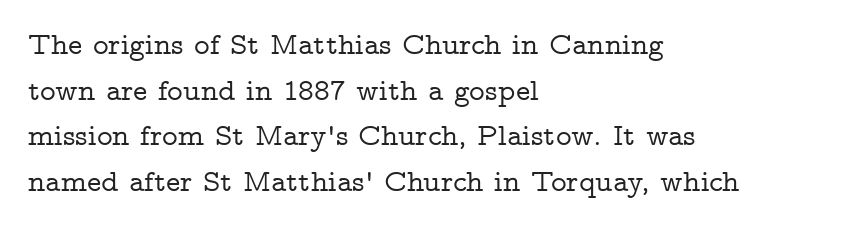
Bare-footed words on every line. This is serif lettering, the kind often seen in printed books. Where is the straight margin? On the left. The type is set solid horizontally, with unmodified tracking. It's the straight-up-and-down kind of type. Proportional: the letters do not fall into vertical columns.
